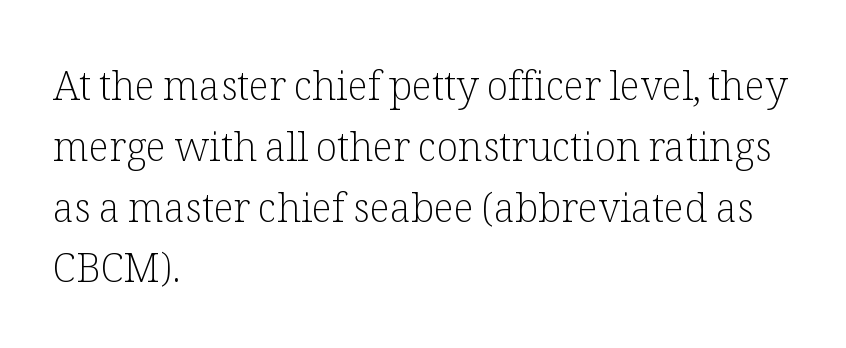
{"serif": "yes", "italic": "no", "bold": "no", "weight": "light", "width": "normal", "stroke_contrast": "low", "x_height": "medium", "monospaced": "no", "underline": "no", "align": "left", "line_spacing": "normal", "line_spacing_ratio": 1.52, "letter_spacing": "normal", "letter_spacing_em": 0.0, "glyph_px": 40}
